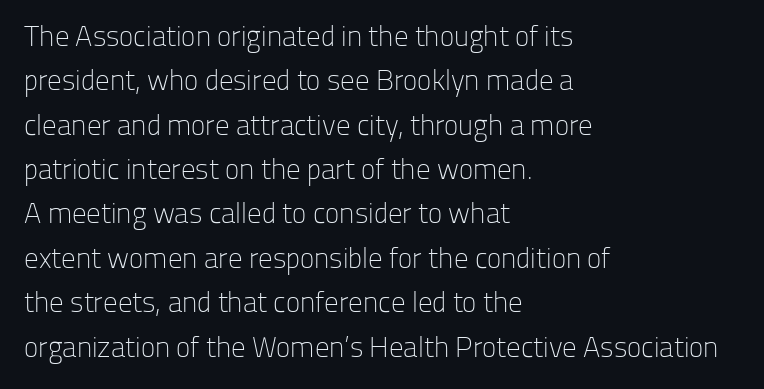
{"serif": "no", "italic": "no", "bold": "no", "weight": "light", "width": "normal", "stroke_contrast": "low", "x_height": "medium", "monospaced": "no", "underline": "no", "align": "left", "line_spacing": "normal", "line_spacing_ratio": 1.53, "letter_spacing": "normal", "letter_spacing_em": 0.0, "glyph_px": 29}
